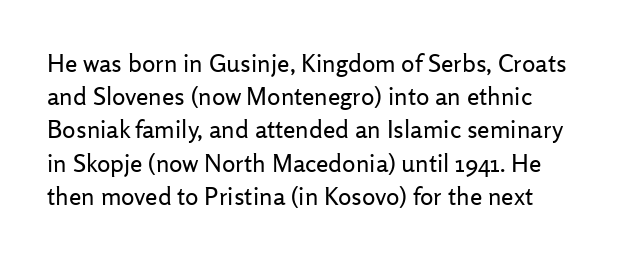
Q: Is the text bold? A: No.
Q: Is the text italic (slanted)? A: No, it is upright.
Q: Is the text underlined? A: No.
Q: Is the spacing between letters normal or unusually wide? A: Normal.
Q: Is the spacing between lines tight, normal or loose? A: Normal.
